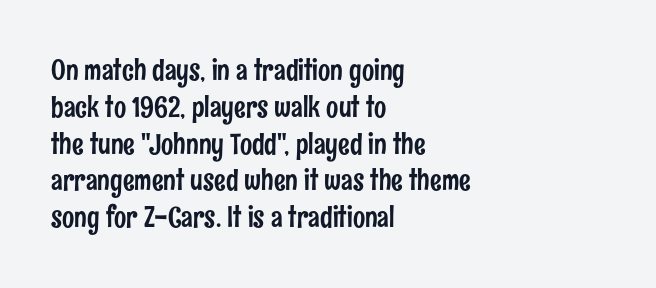
The image shows 29 px condensed sans-serif type, upright; set left-aligned, normal line spacing (1.27x), normal letter spacing, not underlined; low stroke contrast and a medium x-height.
